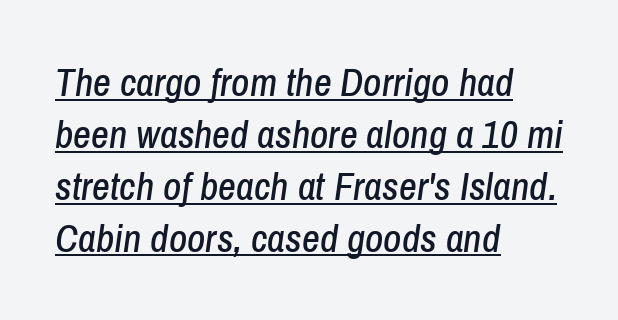
{"italic": "yes", "lean": "right", "slant_degrees": 8, "width": "condensed", "stroke_contrast": "low", "x_height": "medium", "monospaced": "no", "underline": "yes", "align": "left", "line_spacing": "normal", "line_spacing_ratio": 1.33, "letter_spacing": "normal", "letter_spacing_em": 0.0, "glyph_px": 39}
